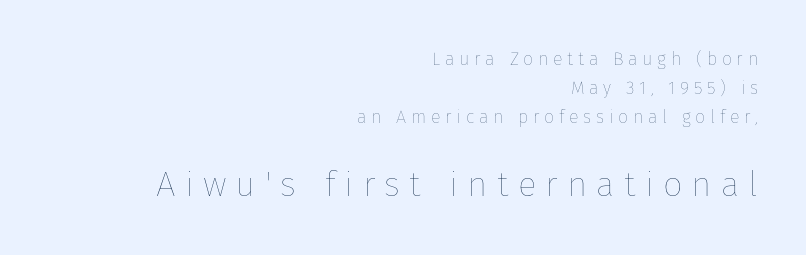
The image shows 35 px thin type, upright; set right-aligned, normal line spacing (1.62x), unusually wide letter spacing (+0.26 em), not underlined; the second (bottom) block is 1.94x larger; low stroke contrast and a medium x-height.
